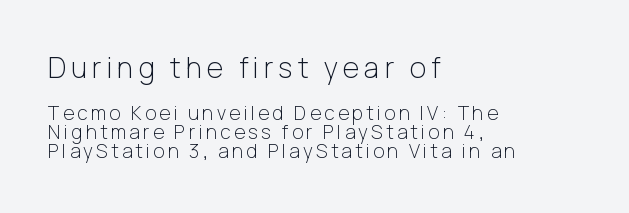
The image shows 28 px light sans-serif type, upright; set left-aligned, tight line spacing (1.01x), not underlined; the first (top) block is 1.47x larger; low stroke contrast and a medium x-height.
